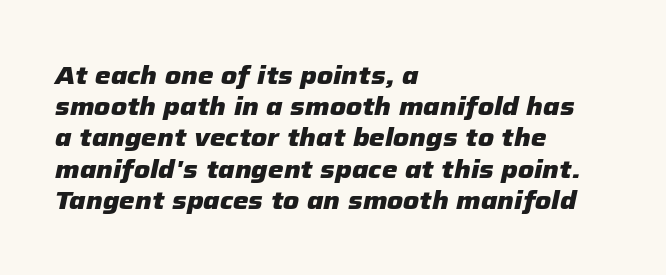
The line-height multiplier appears to be the usual default. The rendering keeps characters at their native spacing. The zone under the glyphs is completely vacant. The specimen reads as italic at a glance. Set as a true bold cut, around the 700 mark. Horizontally, the lines are justified to the leading edge only.
